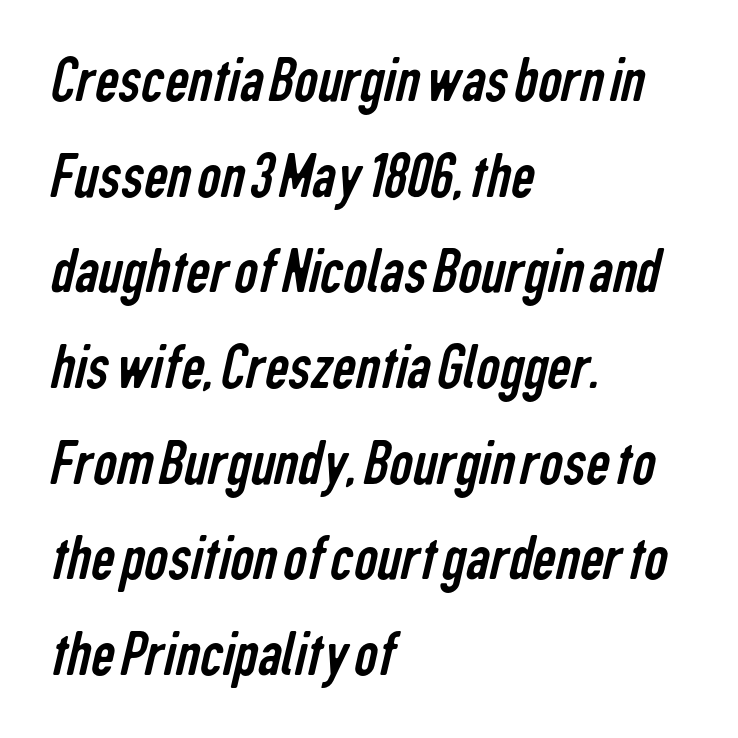
The glyphs are unaccompanied by any horizontal stroke below them. Do the characters align in a grid? No, the font is proportional. Quick note: interline space is typical. Horizontally, the lines are justified to the leading edge only. Stems here are at most as thick as an everyday book face.
